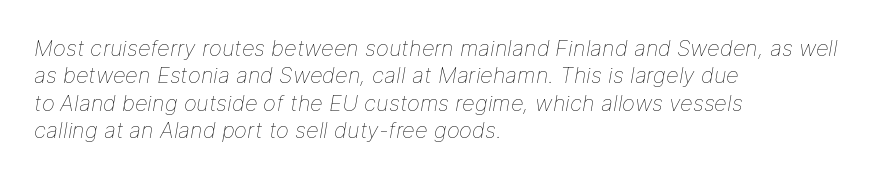
Q: Is the text bold? A: No.
Q: Is the text italic (slanted)? A: Yes, it leans right by about 9 degrees.
Q: Is the text underlined? A: No.
Q: How is the paragraph aligned? A: Left-aligned.
Q: Is the spacing between letters normal or unusually wide? A: Normal.
Q: Is the spacing between lines tight, normal or loose? A: Normal.
